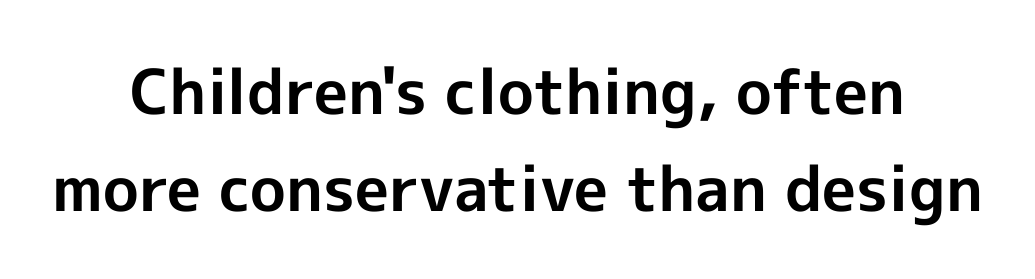
The image shows 62 px bold sans-serif type, upright; set centered, normal line spacing (1.57x), normal letter spacing, not underlined; a medium x-height.
